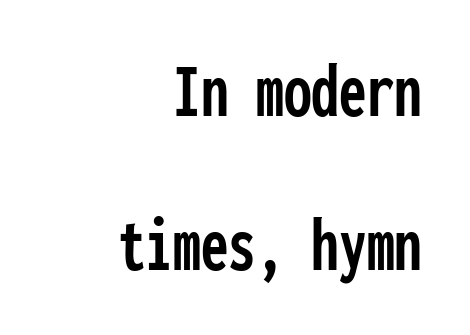
Nobody touched the tracking dial on this one. These lines stand farther apart than default settings would place them. Notice how the passage keeps a crisp vertical edge on the right only. The characters display no serif detailing; their extremities are plain.
